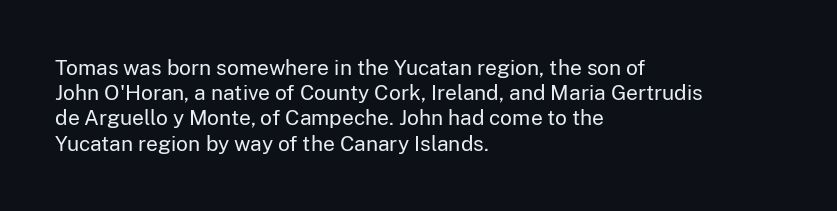
The image shows 21 px text type, upright; set left-aligned, line spacing 1.2x, normal letter spacing, not underlined.
